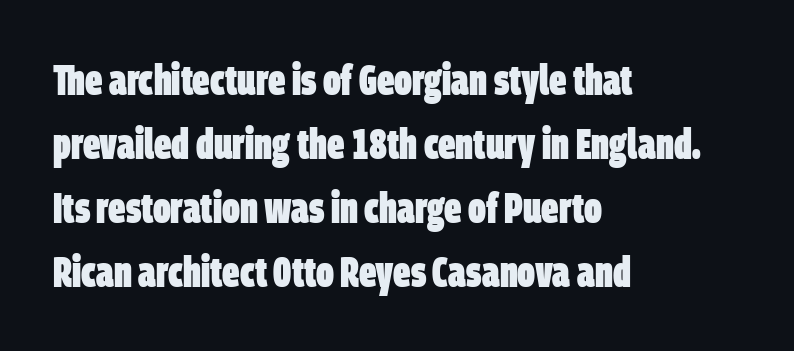
Q: Is the text bold? A: Yes.
Q: Is the typeface a serif or a sans-serif typeface? A: Sans-serif.
Q: Is the text underlined? A: No.
Q: How is the paragraph aligned? A: Left-aligned.
Q: Is the spacing between letters normal or unusually wide? A: Normal.
Q: Is the spacing between lines tight, normal or loose? A: Normal.
Q: Width (condensed, normal, or wide)? A: Condensed.
Q: Stroke contrast? A: Low.
Q: x-height? A: Large.
Q: Monospaced? A: No.
